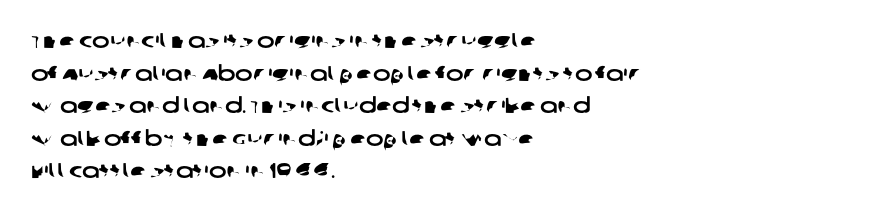
How are the letters spaced? Ordinarily, with no added tracking. The typesetter chose a ragged-right arrangement here. Rule under the text: the space is simply empty. Each new line begins a customary step beneath the previous one.
